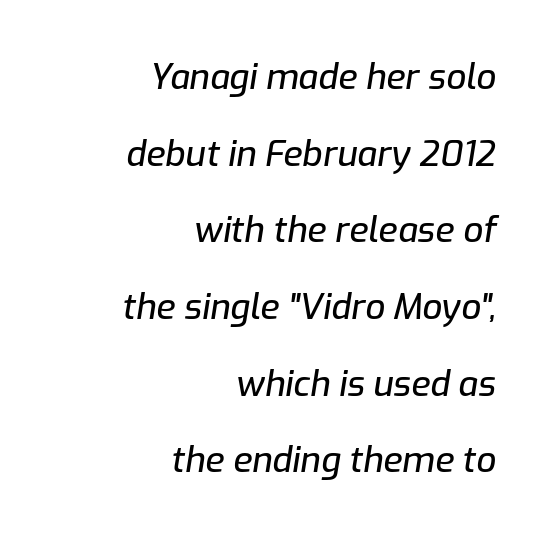
You could not count columns in this text — the font is proportionally spaced. The glyphs look as if they've been sheared to an angle. Underline: absent. Loosely led — the rows are spread out. The letters sit at their default tracking, neither squeezed nor spread. Alignment: flush right.
